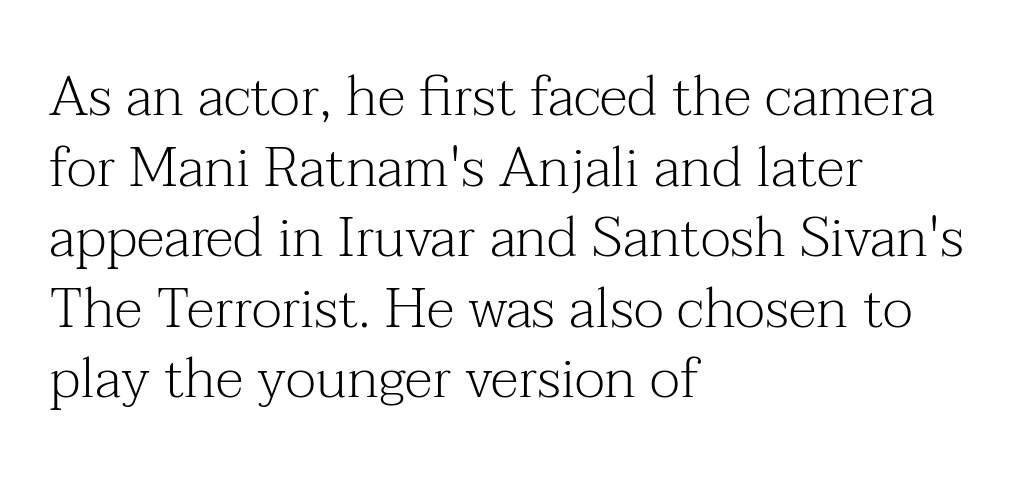
{"serif": "yes", "italic": "no", "bold": "no", "weight": "light", "width": "normal", "stroke_contrast": "medium", "x_height": "medium", "monospaced": "no", "underline": "no", "align": "left", "line_spacing": "normal", "line_spacing_ratio": 1.26, "letter_spacing": "normal", "letter_spacing_em": 0.0, "glyph_px": 56}
